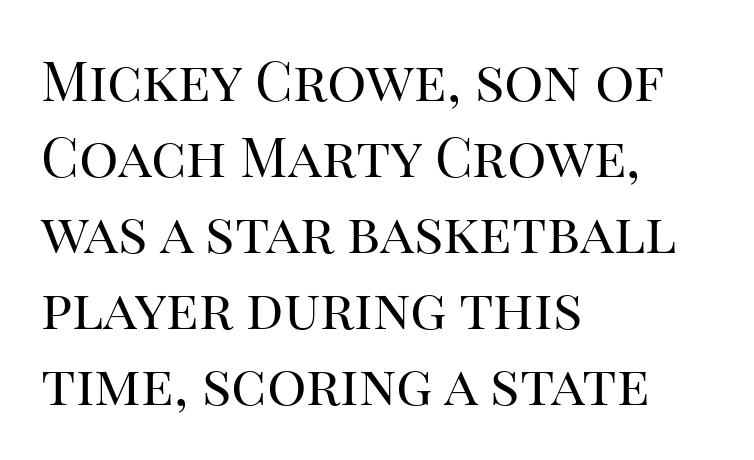
{"serif": "yes", "italic": "no", "bold": "no", "weight": "regular", "width": "normal", "stroke_contrast": "high", "x_height": "large", "monospaced": "no", "underline": "no", "align": "left", "line_spacing": "normal", "line_spacing_ratio": 1.38, "letter_spacing": "normal", "letter_spacing_em": 0.0, "glyph_px": 55}
